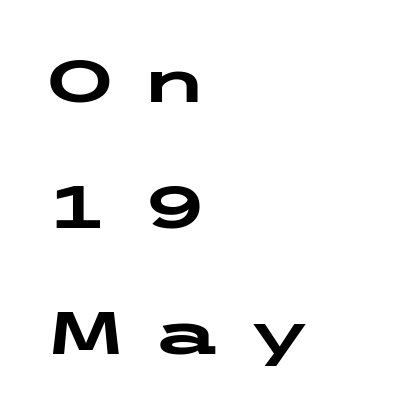
The image shows 60 px heavy, wide sans-serif type, upright; set left-aligned, loose line spacing (2.1x), unusually wide letter spacing (+0.47 em), not underlined; low stroke contrast and a medium x-height.
